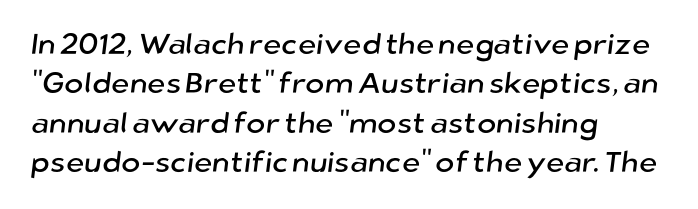
Is this a fixed-width face? No — the glyphs have proportional, varying widths. The horizontal fit of the characters is conventional and even. Horizontal alignment here is leftward, the default for most running prose. Descenders hang freely into open space.
